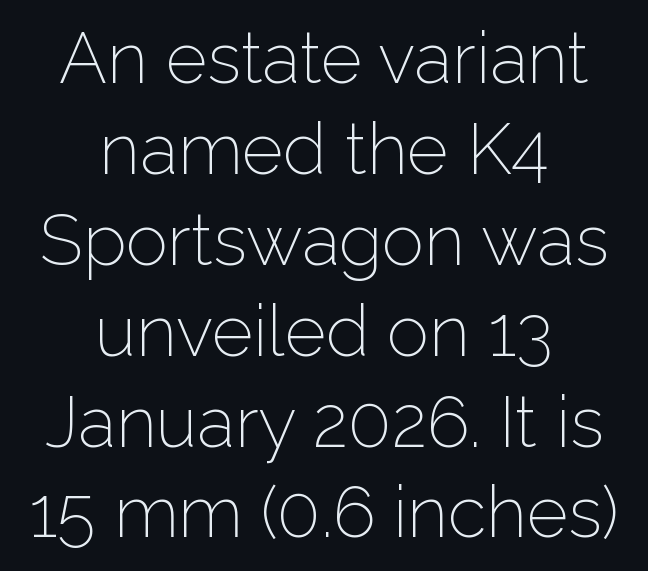
Whoever set this chose a conventional vertical rhythm. Look at the bottom of the vertical strokes: they stop flat, with no serifs. The type is set solid horizontally, with unmodified tracking. Here the designer chose a conventional face with non-uniform glyph widths. Nothing heavy about these letters — not bold at all.
